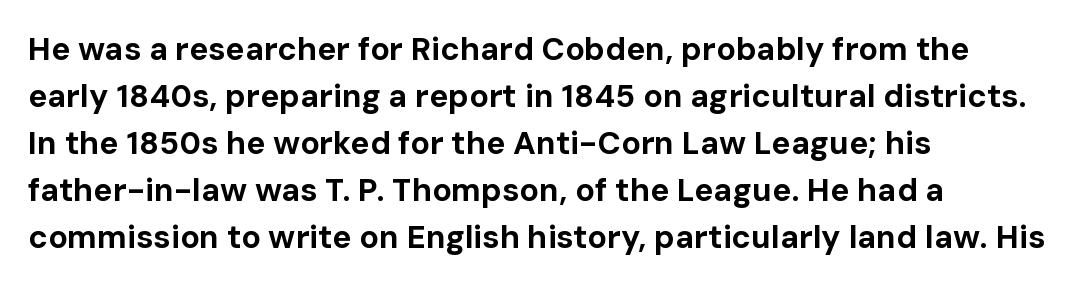
The image shows 32 px bold sans-serif type, upright; set left-aligned, normal line spacing (1.47x), normal letter spacing, not underlined; low stroke contrast and a medium x-height.
